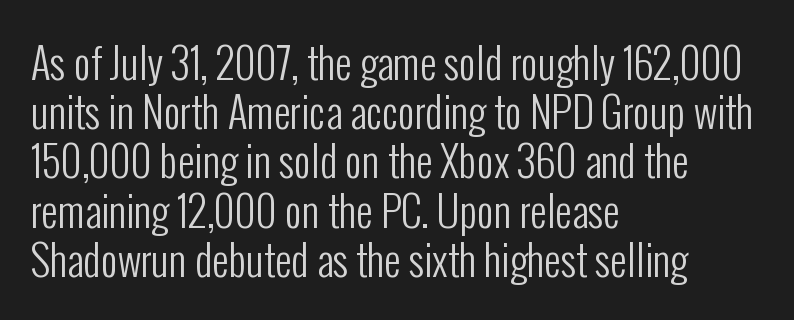
Posture: vertical. Nothing unusual about the tracking: characters are spaced as the font intends. Character widths vary here, with narrow letters taking less room than wide ones. Notice how the passage keeps a crisp vertical edge on the left only. Unlike a traditional serif, this face leaves its strokes unadorned.
